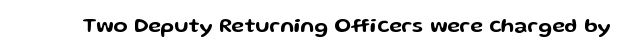
{"italic": "no", "underline": "no", "letter_spacing": "normal", "letter_spacing_em": 0.0, "glyph_px": 21}
